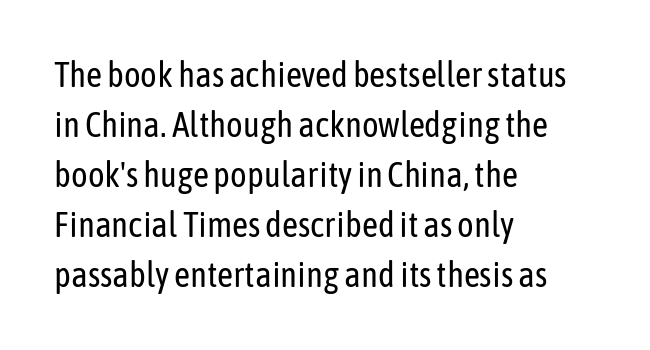
Letters have the restrained weight of plain body copy at most. This is the regular roman posture of the typeface. The type is set solid horizontally, with unmodified tracking. Is the block centered? No — it sits flush against the left margin.
